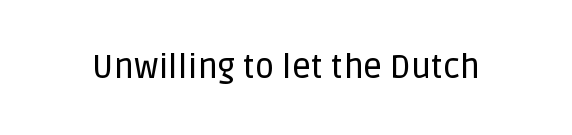
The image shows 33 px sans-serif type, upright; set normal letter spacing, not underlined; low stroke contrast and a large x-height.
